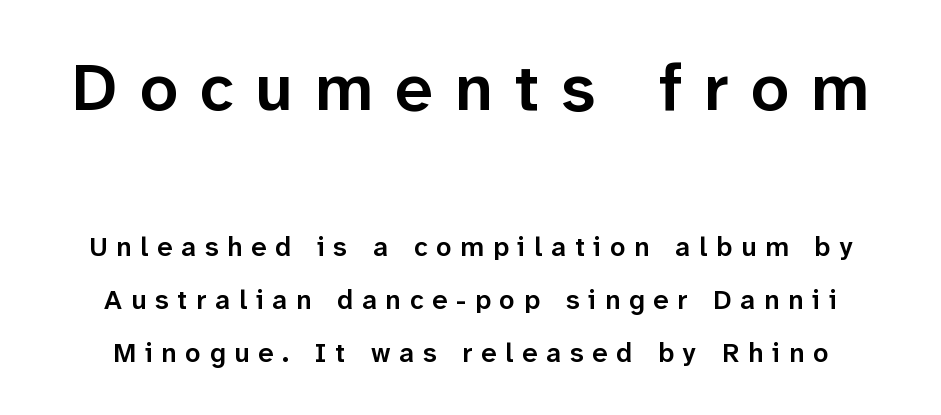
{"serif": "no", "italic": "no", "bold": "semi", "weight": "semibold", "width": "normal", "stroke_contrast": "low", "x_height": "medium", "monospaced": "no", "underline": "no", "line_spacing": "loose", "line_spacing_ratio": 1.96, "letter_spacing": "wide", "letter_spacing_em": 0.33, "larger_block": "first", "size_ratio": 2.48, "glyph_px": 67}
